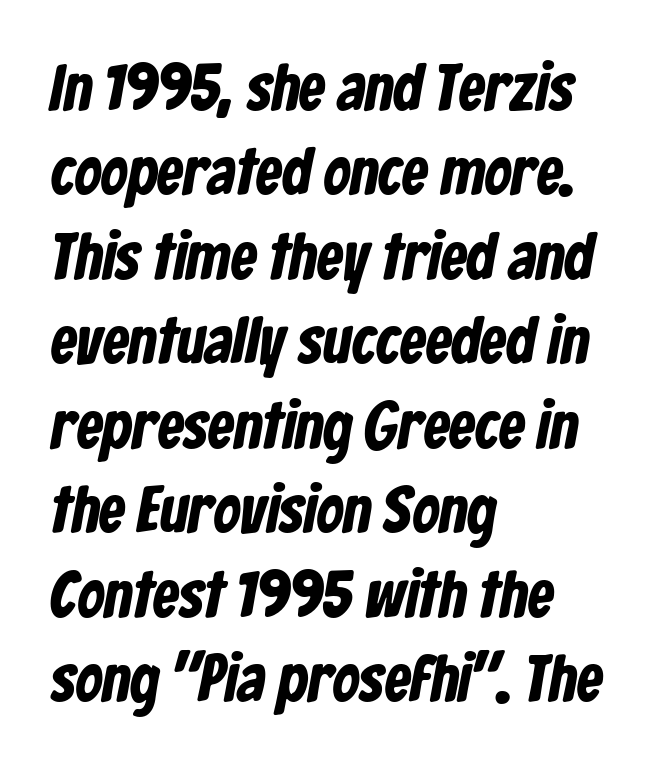
Q: Is the text bold? A: Yes.
Q: Is the typeface a serif or a sans-serif typeface? A: Sans-serif.
Q: Is the text underlined? A: No.
Q: How is the paragraph aligned? A: Left-aligned.
Q: Is the spacing between letters normal or unusually wide? A: Normal.
Q: Is the spacing between lines tight, normal or loose? A: Normal.
Q: Width (condensed, normal, or wide)? A: Condensed.
Q: Stroke contrast? A: Low.
Q: x-height? A: Medium.
Q: Monospaced? A: No.
